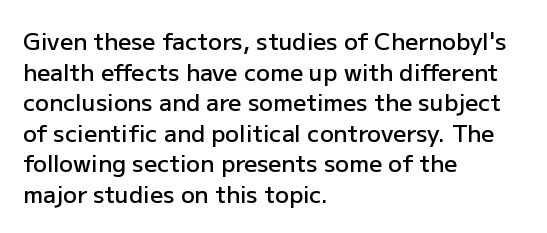
Q: Is the text bold? A: Semi-bold.
Q: Is the text italic (slanted)? A: No, it is upright.
Q: Is the text underlined? A: No.
Q: How is the paragraph aligned? A: Left-aligned.
Q: Is the spacing between letters normal or unusually wide? A: Normal.
Q: Is the spacing between lines tight, normal or loose? A: Normal.
